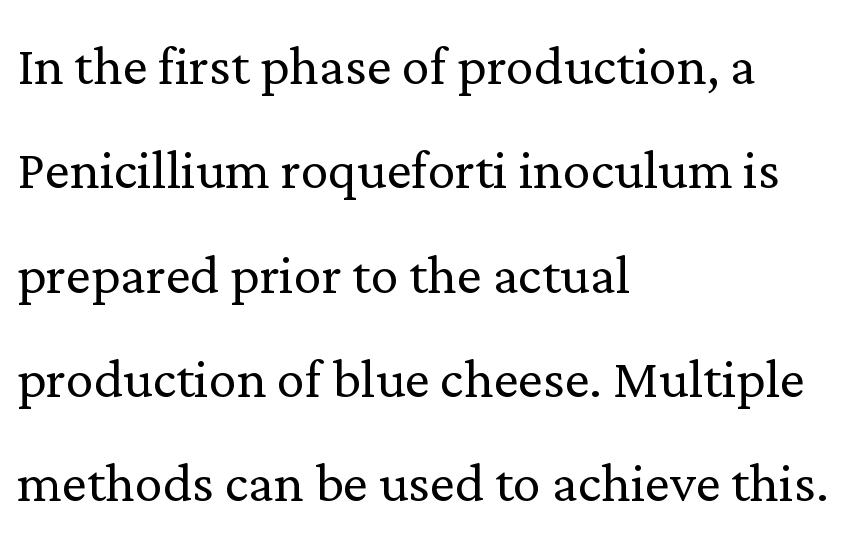
Check under the words: just untouched page. Note: serifs present on the glyphs. A classic flush-left, rag-right setting is used for this passage. In terms of letterspacing, this is plain default setting. A typesetter would call this proportional, since set widths differ per character. Is there much room between lines? A standard amount, neither cramped nor airy.
